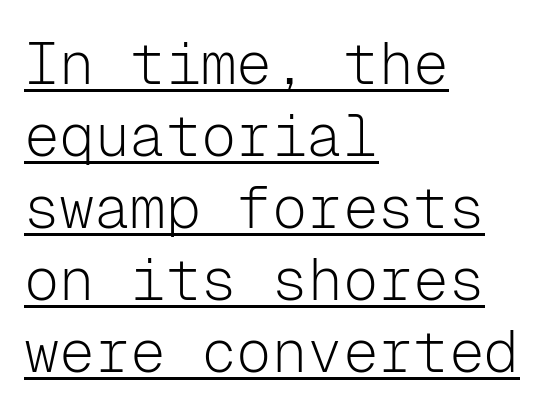
Q: Is the text bold? A: No.
Q: Is the text italic (slanted)? A: No, it is upright.
Q: Is the typeface a serif or a sans-serif typeface? A: Sans-serif.
Q: Is the text underlined? A: Yes.
Q: How is the paragraph aligned? A: Left-aligned.
Q: Is the spacing between letters normal or unusually wide? A: Normal.
Q: Width (condensed, normal, or wide)? A: Normal.
Q: Stroke contrast? A: Low.
Q: x-height? A: Medium.
Q: Monospaced? A: Yes.
